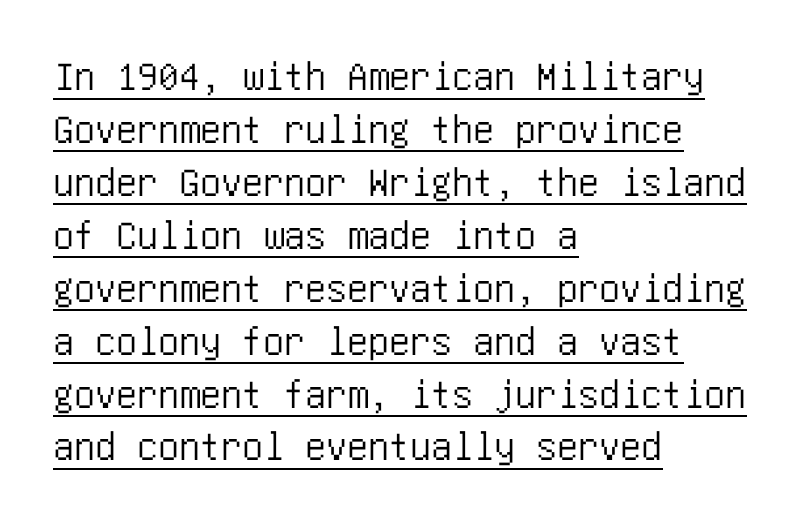
The image shows 42 px condensed sans-serif type, upright; set left-aligned, normal line spacing (1.26x), normal letter spacing, underlined; low stroke contrast and a large x-height.
